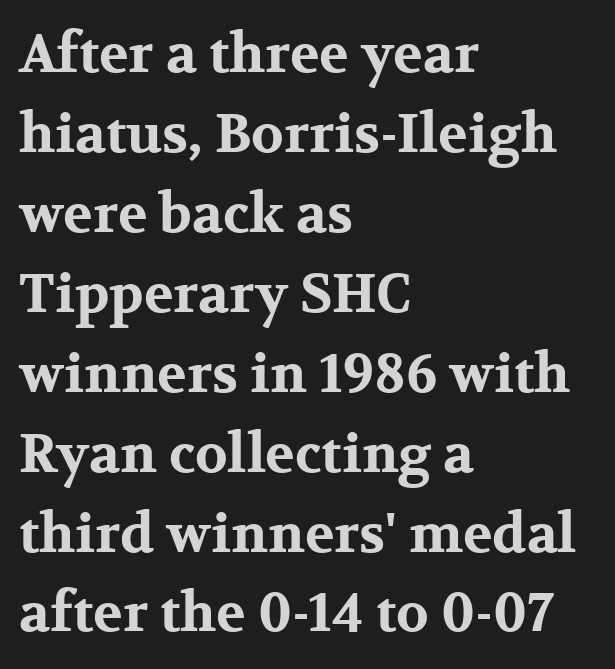
The image shows 54 px bold, wide serif type, upright; set left-aligned, normal line spacing (1.48x), normal letter spacing, not underlined; medium stroke contrast and a medium x-height.
